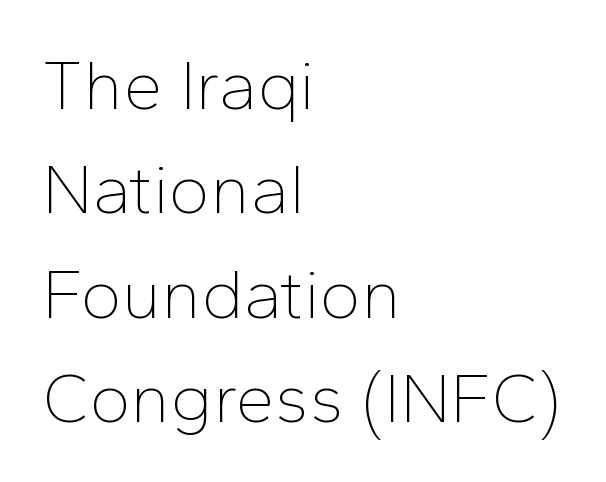
No italicization has been applied; the sample stays upright. These lines are rendered in a variable-pitch font. The space between consecutive lines is moderate. Regarding serifs, this sample does without them. Has an underline been added? It has not.
